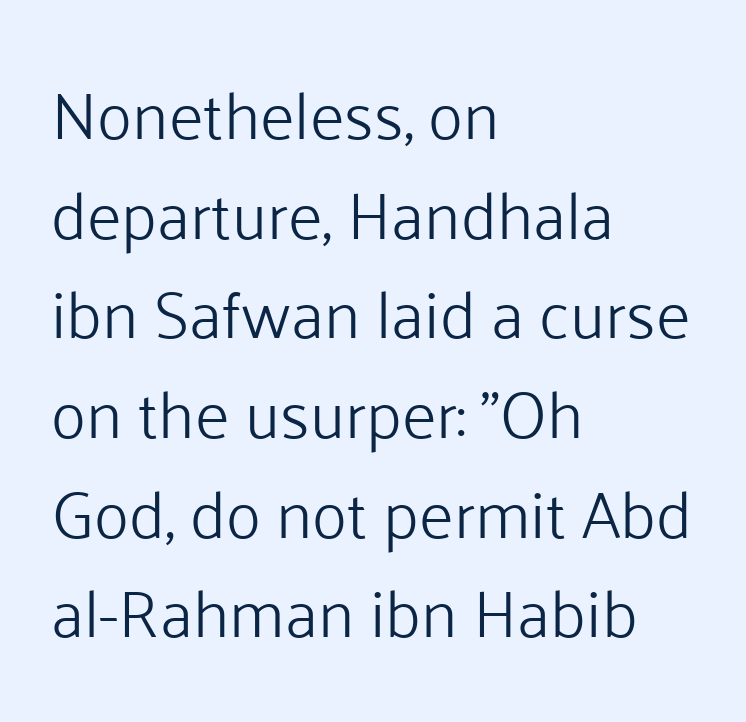
The image shows 66 px light sans-serif type, upright; set left-aligned, normal line spacing (1.51x), normal letter spacing, not underlined; low stroke contrast and a medium x-height.
